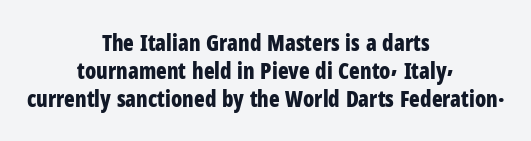
Q: Is the text bold? A: Yes.
Q: Is the text italic (slanted)? A: No, it is upright.
Q: Is the text underlined? A: No.
Q: How is the paragraph aligned? A: Centered.
Q: Is the spacing between letters normal or unusually wide? A: Normal.
Q: Is the spacing between lines tight, normal or loose? A: Normal.
